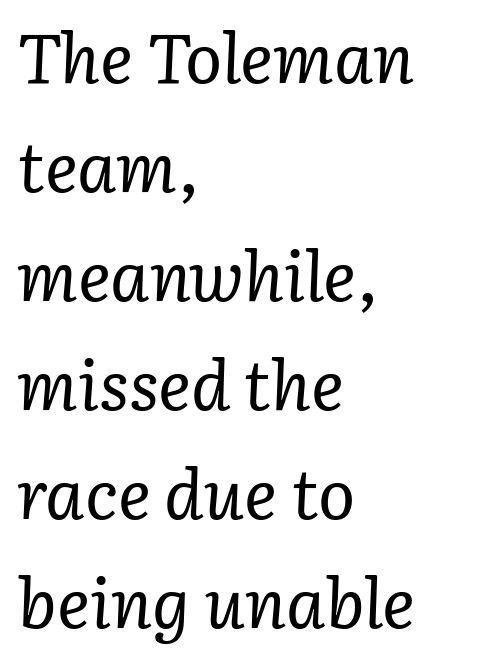
The image shows 69 px regular-weight serif type, italic (leaning right); set left-aligned, normal line spacing (1.58x), normal letter spacing, not underlined; low stroke contrast and a medium x-height.
